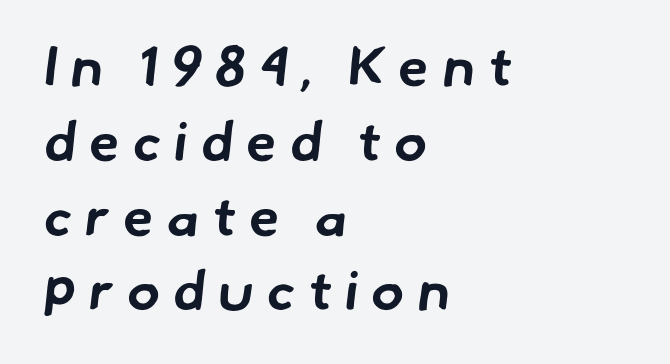
The image shows 55 px bold sans-serif type; set left-aligned, normal line spacing (1.36x), unusually wide letter spacing (+0.24 em), not underlined; low stroke contrast and a small x-height.
